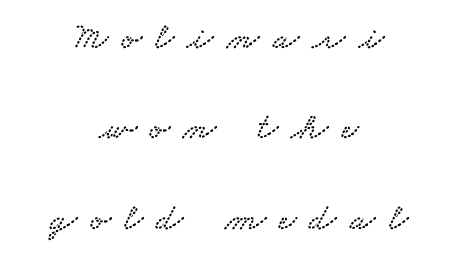
The image shows 38 px wide serif type; set centered, loose line spacing (2.38x), unusually wide letter spacing (+0.35 em), not underlined; low stroke contrast and a small x-height.
